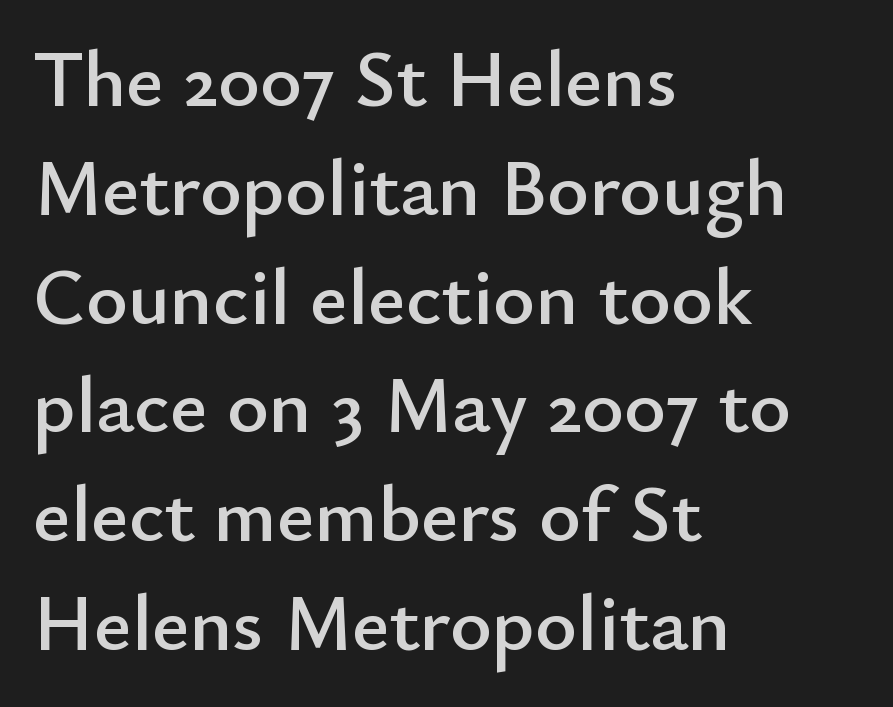
Q: Is the text italic (slanted)? A: No, it is upright.
Q: Is the typeface a serif or a sans-serif typeface? A: Sans-serif.
Q: Is the text underlined? A: No.
Q: How is the paragraph aligned? A: Left-aligned.
Q: Is the spacing between letters normal or unusually wide? A: Normal.
Q: Is the spacing between lines tight, normal or loose? A: Normal.
Q: Width (condensed, normal, or wide)? A: Normal.
Q: Stroke contrast? A: Low.
Q: x-height? A: Small.
Q: Monospaced? A: No.
